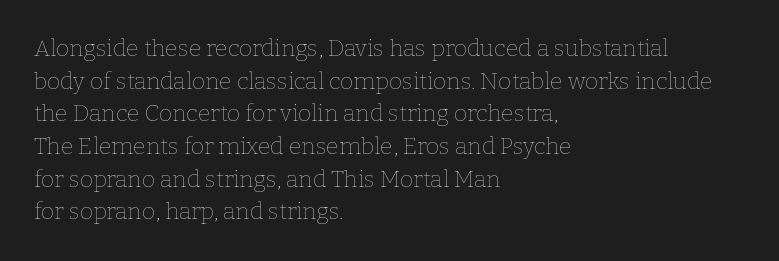
Q: Is the text bold? A: No.
Q: Is the text italic (slanted)? A: No, it is upright.
Q: Is the text underlined? A: No.
Q: How is the paragraph aligned? A: Left-aligned.
Q: Is the spacing between letters normal or unusually wide? A: Normal.
Q: Is the spacing between lines tight, normal or loose? A: Normal.
